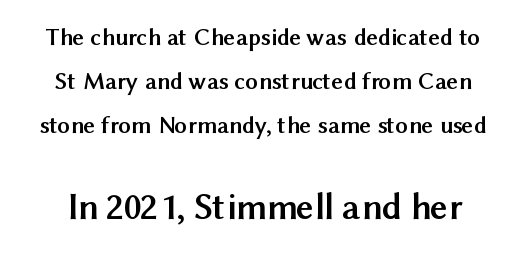
Q: Is the text bold? A: Yes.
Q: Is the text italic (slanted)? A: No, it is upright.
Q: Is the typeface a serif or a sans-serif typeface? A: Sans-serif.
Q: Is the text underlined? A: No.
Q: Is the spacing between letters normal or unusually wide? A: Normal.
Q: Which block of text is set in a larger size, the first (top) or the second (bottom)? A: The second (bottom) one.
Q: Width (condensed, normal, or wide)? A: Normal.
Q: Stroke contrast? A: Medium.
Q: x-height? A: Medium.
Q: Monospaced? A: No.
